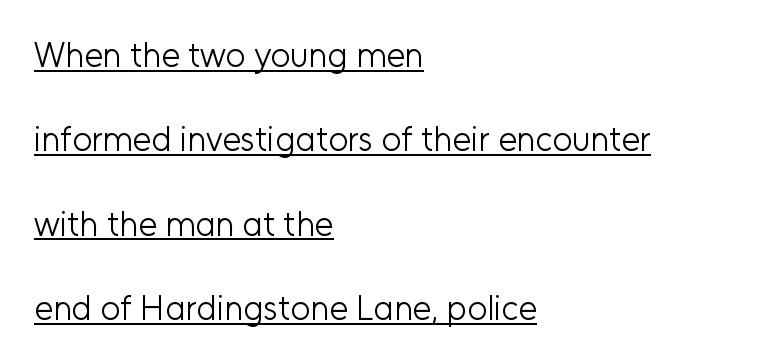
Think standard paragraph weight, or any step lighter than that. What decoration does the sample have? An underline. Proportional: the letters do not fall into vertical columns. Notice how the passage keeps a crisp vertical edge on the left only.
